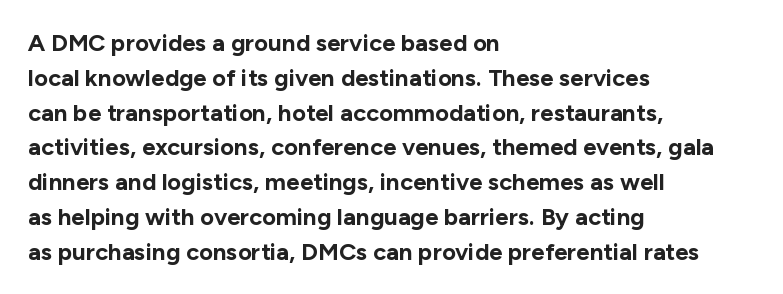
Nope, not italic — everything's standing straight. The passage shown has conventional tracking throughout. Bold? Absolutely — the strokes are thick and heavy. If you drew a ruler down the left edge, every line would touch it. The gap between lines stays unmarked. Horizontal bands of white between lines are of average thickness.
